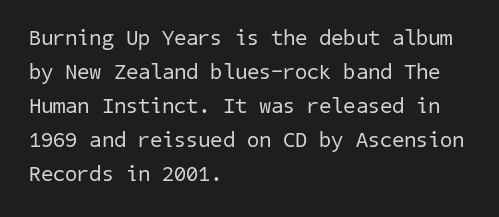
Q: Is the text bold? A: No.
Q: Is the text underlined? A: No.
Q: How is the paragraph aligned? A: Left-aligned.
Q: Is the spacing between letters normal or unusually wide? A: Normal.
Q: Is the spacing between lines tight, normal or loose? A: Normal.
